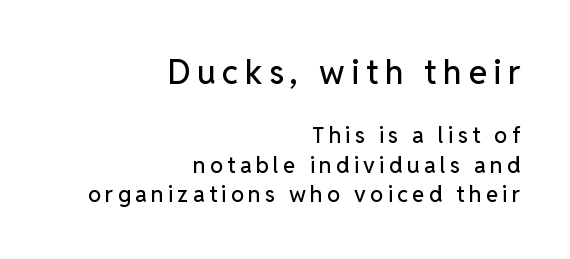
Type style note: lacks serifs. Right-aligned paragraph, ragged on the left. Short note: letters widely spaced. Posture: straight, roman, zero tilt.
